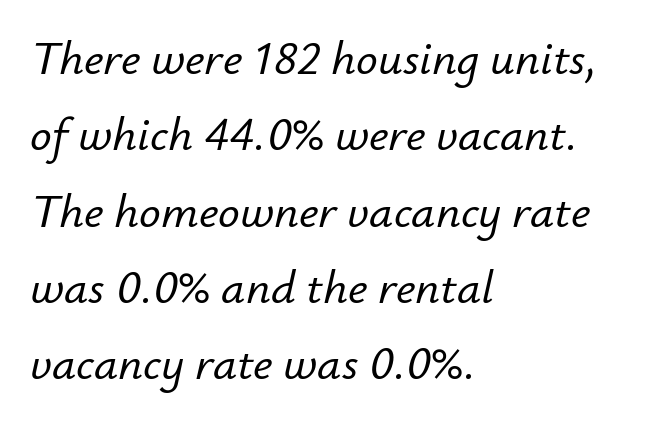
{"italic": "yes", "lean": "right", "slant_degrees": 12, "width": "normal", "stroke_contrast": "low", "x_height": "small", "monospaced": "no", "underline": "no", "align": "left", "line_spacing": "normal", "line_spacing_ratio": 1.59, "letter_spacing": "normal", "letter_spacing_em": 0.0, "glyph_px": 48}
